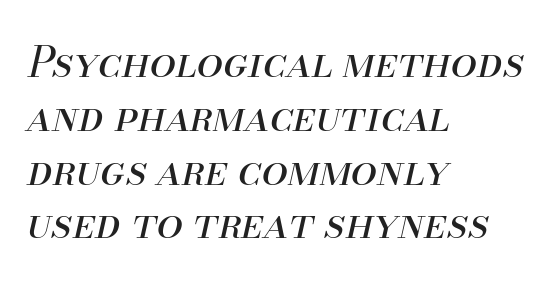
Q: Is the text bold? A: No.
Q: Is the text italic (slanted)? A: Yes, it leans right by about 13 degrees.
Q: Is the text underlined? A: No.
Q: How is the paragraph aligned? A: Left-aligned.
Q: Is the spacing between letters normal or unusually wide? A: Normal.
Q: Is the spacing between lines tight, normal or loose? A: Normal.
Q: Width (condensed, normal, or wide)? A: Normal.
Q: Stroke contrast? A: Medium.
Q: x-height? A: Small.
Q: Monospaced? A: No.
